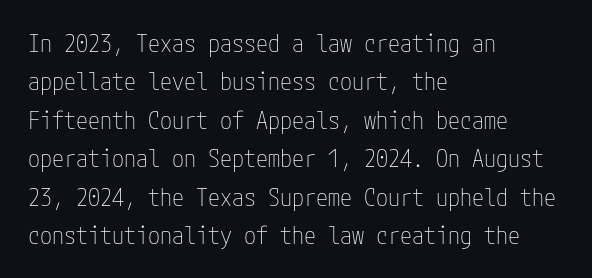
The image shows 24 px text type, upright; set left-aligned, normal line spacing (1.6x), normal letter spacing, not underlined.
